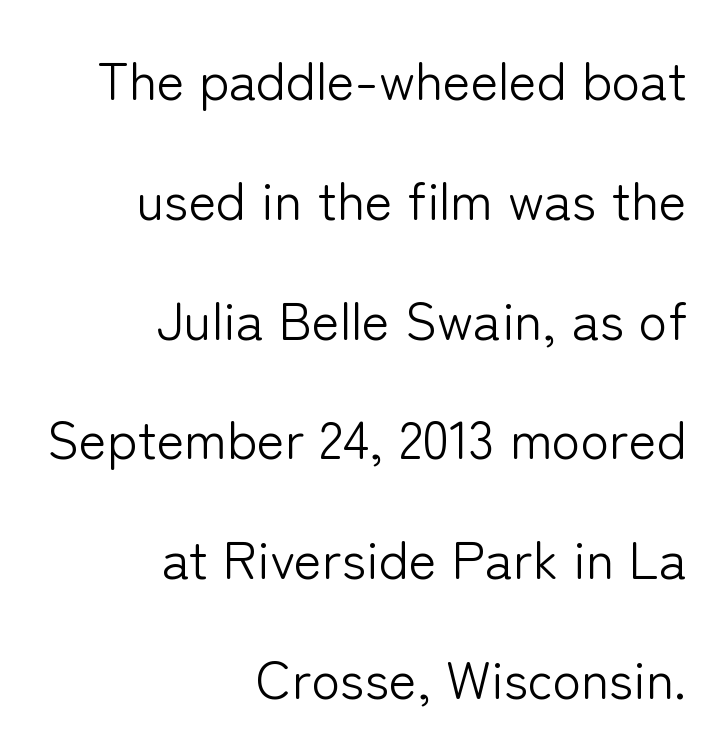
Honestly, there is no underline to notice here at all. The face used here is a sans, in the tradition of grotesques and geometrics. Short note: letters normally spaced. Is this a fixed-width face? No — the glyphs have proportional, varying widths. Stroke thickness stays within the range of a standard reading face or lighter.
